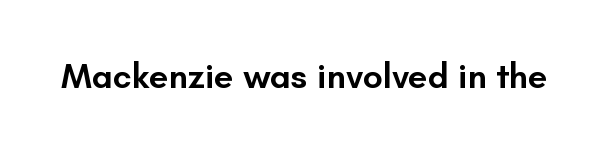
{"serif": "no", "italic": "no", "bold": "semi", "weight": "semibold", "width": "normal", "stroke_contrast": "low", "x_height": "small", "monospaced": "no", "underline": "no", "letter_spacing": "normal", "letter_spacing_em": 0.0, "glyph_px": 35}
